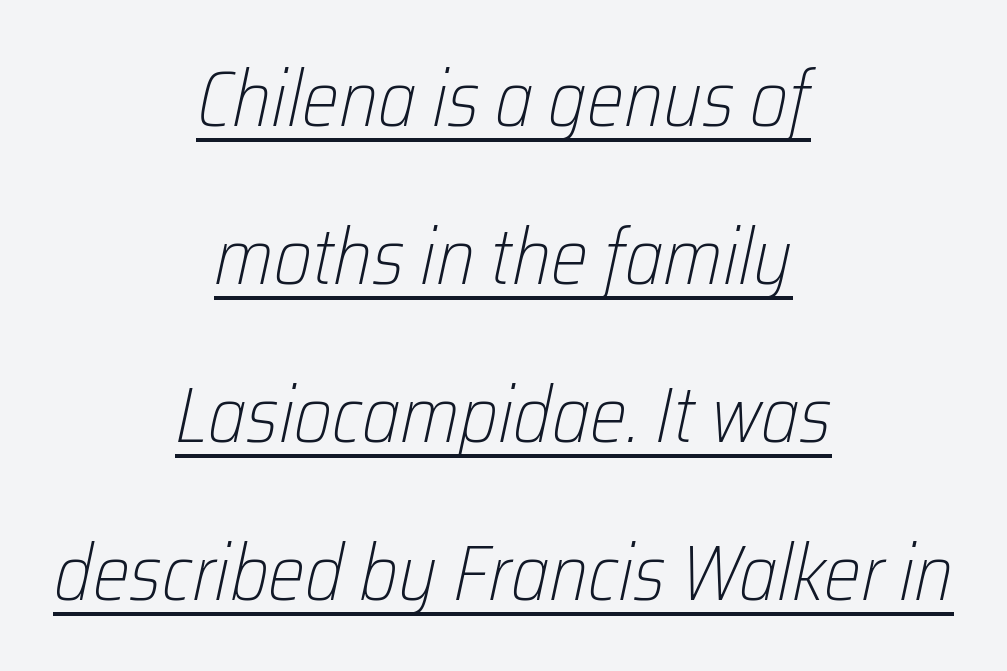
Q: Is the text bold? A: No.
Q: Is the text italic (slanted)? A: Yes, it leans right by about 12 degrees.
Q: Is the text underlined? A: Yes.
Q: How is the paragraph aligned? A: Centered.
Q: Is the spacing between letters normal or unusually wide? A: Normal.
Q: Is the spacing between lines tight, normal or loose? A: Loose.
Q: Width (condensed, normal, or wide)? A: Condensed.
Q: Stroke contrast? A: Low.
Q: x-height? A: Medium.
Q: Monospaced? A: No.
